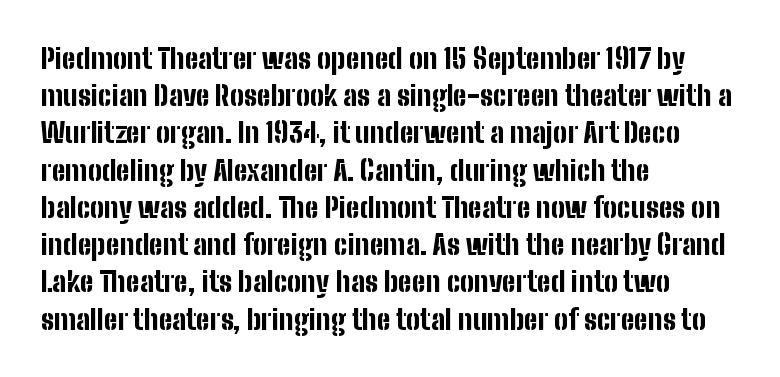
Q: Is the text bold? A: Yes.
Q: Is the text italic (slanted)? A: No, it is upright.
Q: Is the typeface a serif or a sans-serif typeface? A: Sans-serif.
Q: Is the text underlined? A: No.
Q: How is the paragraph aligned? A: Left-aligned.
Q: Is the spacing between letters normal or unusually wide? A: Normal.
Q: Is the spacing between lines tight, normal or loose? A: Normal.
Q: Width (condensed, normal, or wide)? A: Condensed.
Q: Stroke contrast? A: Low.
Q: x-height? A: Medium.
Q: Monospaced? A: No.
